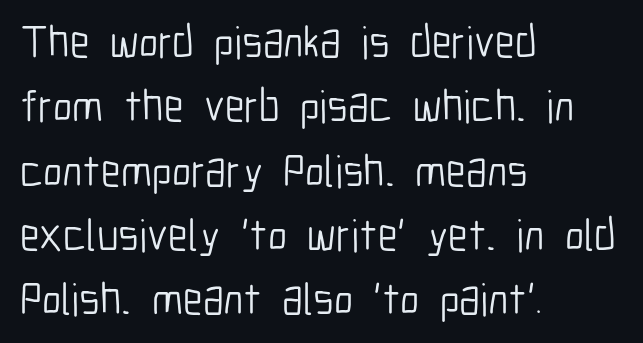
You could not count columns in this text — the font is proportionally spaced. The space between consecutive lines is moderate. The type family on display is of the sans-serif kind. Designer's note — italics off, roman on. Beneath every word, the page is bare. The line texture is even and compact thanks to regular tracking.
